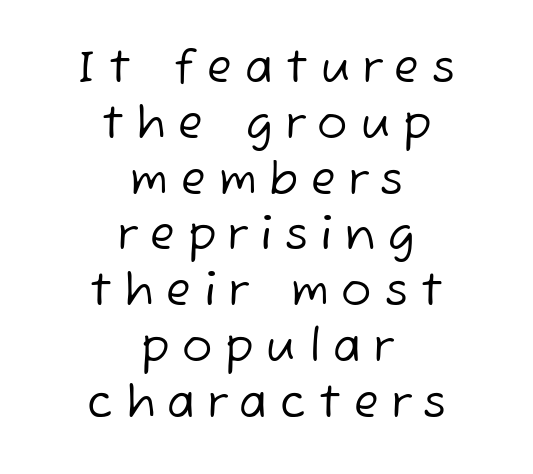
{"serif": "no", "bold": "no", "weight": "regular", "width": "normal", "stroke_contrast": "low", "x_height": "medium", "monospaced": "no", "underline": "no", "align": "center", "line_spacing_ratio": 1.24, "letter_spacing": "wide", "letter_spacing_em": 0.29, "glyph_px": 45}
